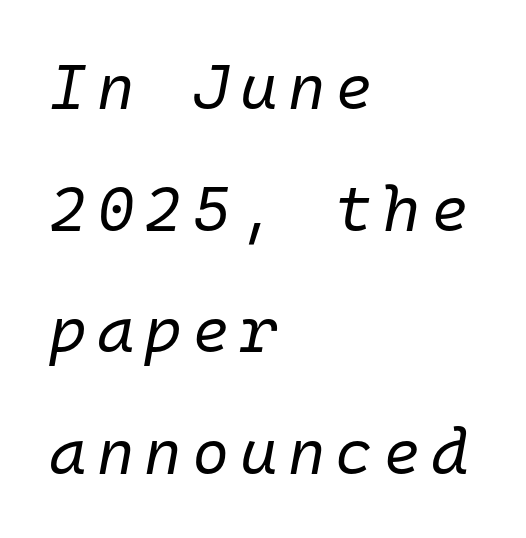
Baseline-to-baseline distance is far greater than the letter height. Unmarked baselines from the first word to the last. Is the type slanted? Yes — the strokes lean at a clear angle. Letters have the restrained weight of plain body copy at most.
